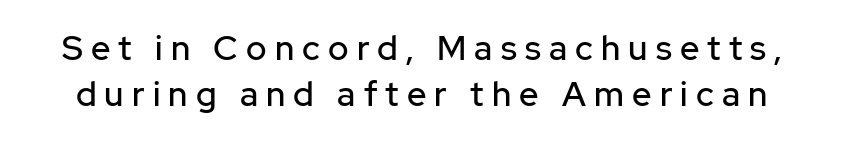
Q: Is the text italic (slanted)? A: No, it is upright.
Q: Is the typeface a serif or a sans-serif typeface? A: Sans-serif.
Q: Is the text underlined? A: No.
Q: Is the spacing between letters normal or unusually wide? A: Unusually wide.
Q: Is the spacing between lines tight, normal or loose? A: Normal.
Q: Width (condensed, normal, or wide)? A: Normal.
Q: Stroke contrast? A: Low.
Q: x-height? A: Medium.
Q: Monospaced? A: No.
